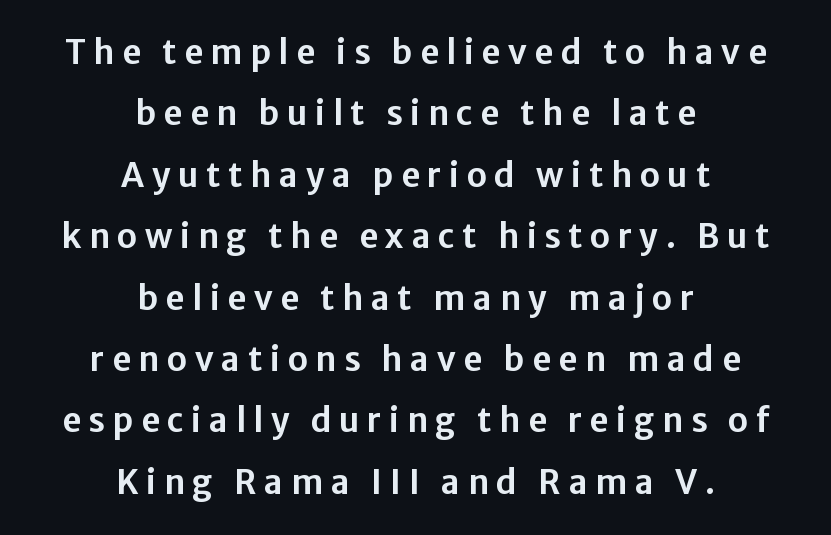
{"serif": "no", "italic": "no", "width": "normal", "stroke_contrast": "low", "x_height": "medium", "monospaced": "no", "underline": "no", "align": "center", "line_spacing_ratio": 1.86, "letter_spacing": "wide", "letter_spacing_em": 0.23, "glyph_px": 33}
